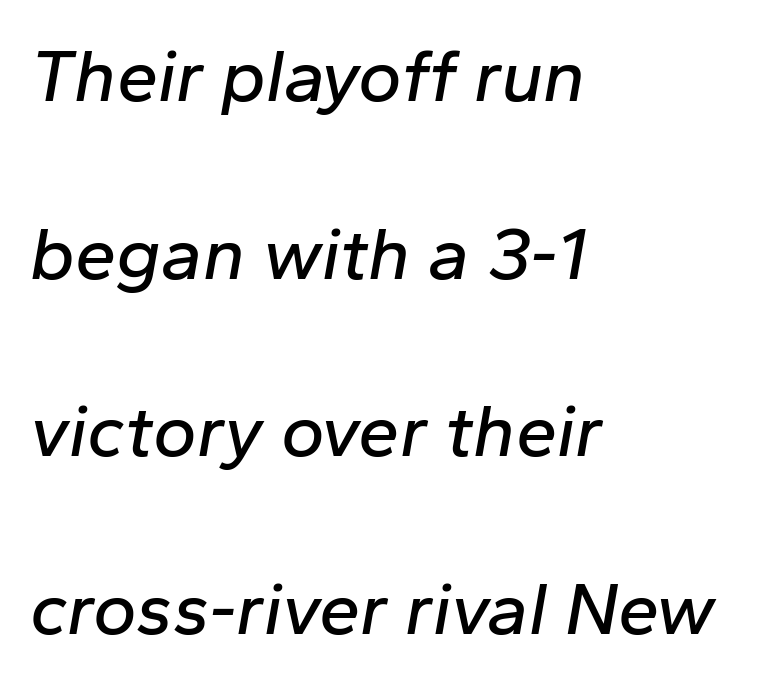
The image shows 74 px text type, italic (leaning right); set left-aligned, loose line spacing (2.4x), normal letter spacing, not underlined; low stroke contrast and a medium x-height.
